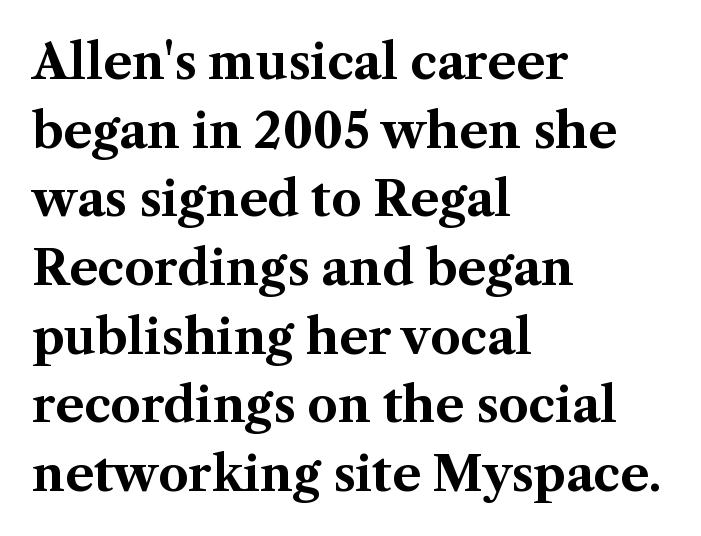
{"serif": "yes", "italic": "no", "bold": "yes", "weight": "bold", "width": "normal", "stroke_contrast": "medium", "x_height": "medium", "monospaced": "no", "underline": "no", "align": "left", "line_spacing": "normal", "line_spacing_ratio": 1.43, "letter_spacing": "normal", "letter_spacing_em": 0.0, "glyph_px": 48}
